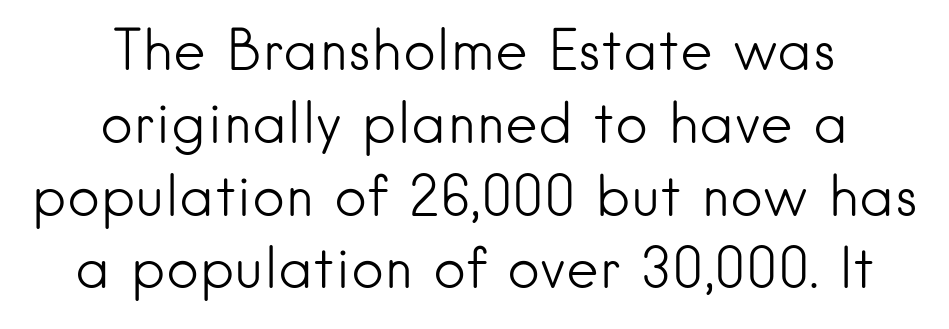
{"serif": "no", "italic": "no", "bold": "no", "weight": "light", "width": "normal", "stroke_contrast": "low", "x_height": "small", "monospaced": "no", "underline": "no", "align": "center", "line_spacing": "normal", "line_spacing_ratio": 1.3, "letter_spacing": "normal", "letter_spacing_em": 0.0, "glyph_px": 56}
